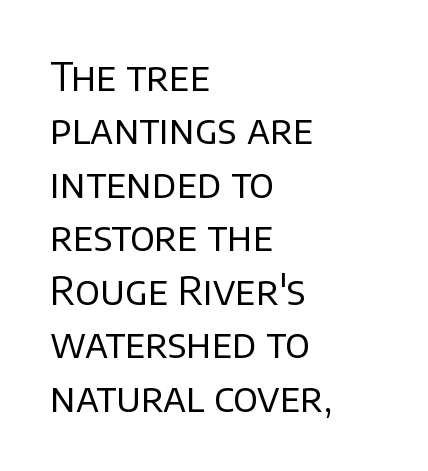
The image shows 39 px regular-weight sans-serif type, upright; set left-aligned, normal line spacing (1.37x), normal letter spacing, not underlined; low stroke contrast and a large x-height.
